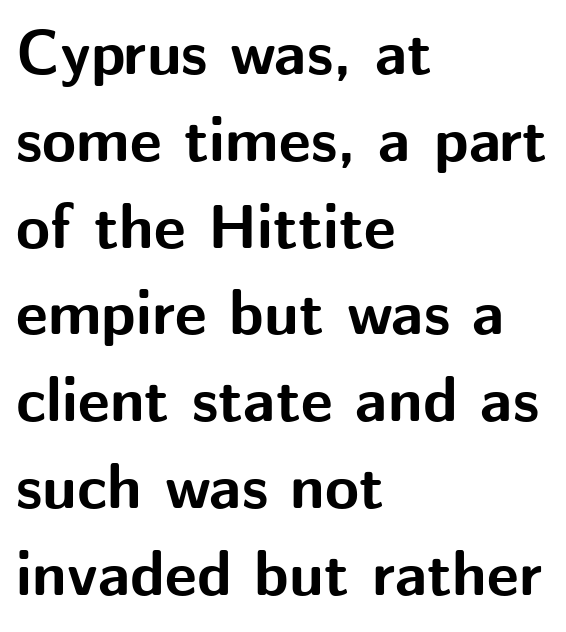
{"serif": "no", "italic": "no", "bold": "yes", "weight": "bold", "width": "normal", "stroke_contrast": "medium", "x_height": "medium", "monospaced": "no", "underline": "no", "align": "left", "line_spacing": "normal", "line_spacing_ratio": 1.4, "letter_spacing": "normal", "letter_spacing_em": 0.0, "glyph_px": 62}
